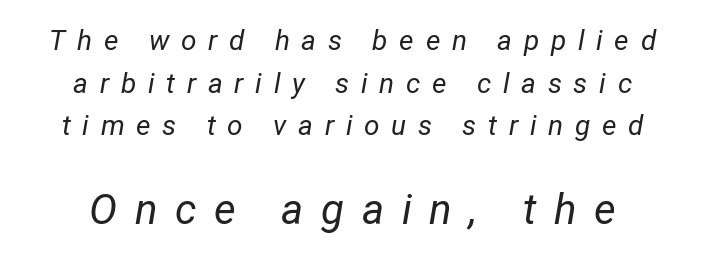
The image shows 42 px regular-weight, condensed type, italic (leaning right); set normal line spacing (1.52x), unusually wide letter spacing (+0.42 em), not underlined; the second (bottom) block is 1.5x larger; low stroke contrast and a medium x-height.
